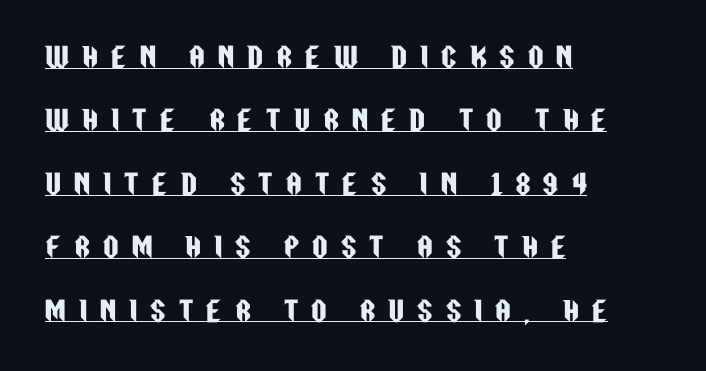
Q: Is the text italic (slanted)? A: No, it is upright.
Q: Is the text underlined? A: Yes.
Q: How is the paragraph aligned? A: Left-aligned.
Q: Is the spacing between letters normal or unusually wide? A: Unusually wide.
Q: Is the spacing between lines tight, normal or loose? A: Loose.
